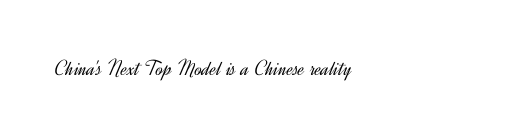
Q: Is the text bold? A: No.
Q: Is the text italic (slanted)? A: Yes.
Q: Is the text underlined? A: No.
Q: How is the paragraph aligned? A: Left-aligned.
Q: Is the spacing between letters normal or unusually wide? A: Normal.
